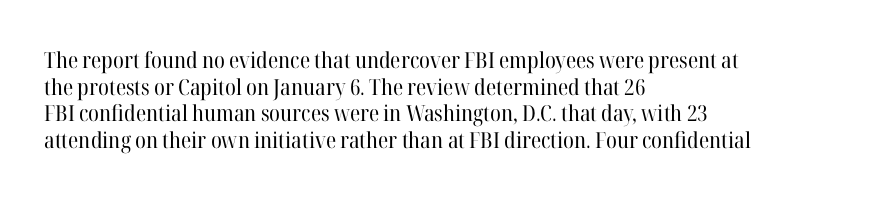
Q: Is the text bold? A: No.
Q: Is the text italic (slanted)? A: No, it is upright.
Q: Is the text underlined? A: No.
Q: How is the paragraph aligned? A: Left-aligned.
Q: Is the spacing between letters normal or unusually wide? A: Normal.
